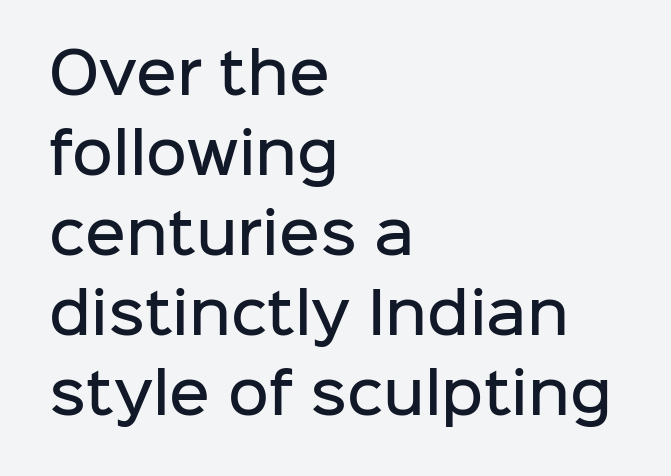
{"serif": "no", "italic": "no", "bold": "semi", "weight": "semibold", "width": "normal", "stroke_contrast": "low", "x_height": "medium", "monospaced": "no", "underline": "no", "align": "left", "line_spacing": "normal", "line_spacing_ratio": 1.43, "letter_spacing": "normal", "letter_spacing_em": 0.0, "glyph_px": 56}
